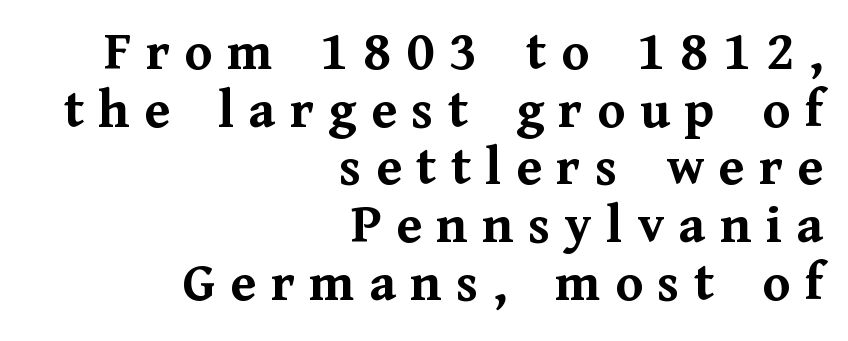
The image shows 56 px semibold serif type, upright; set right-aligned, tight line spacing (1.03x), unusually wide letter spacing (+0.26 em), not underlined; medium stroke contrast and a medium x-height.
